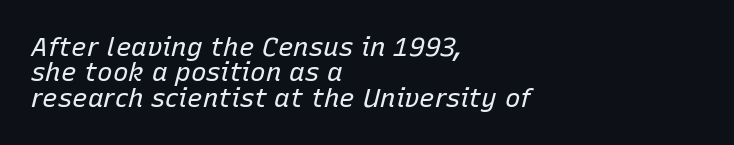
These lines stack with their left ends in a neat column. Rows of type sit shoulder to shoulder in the vertical direction. Descenders are the only things crossing below the line. No extra ink here — the face is not bold. In terms of letterspacing, this is plain default setting.
